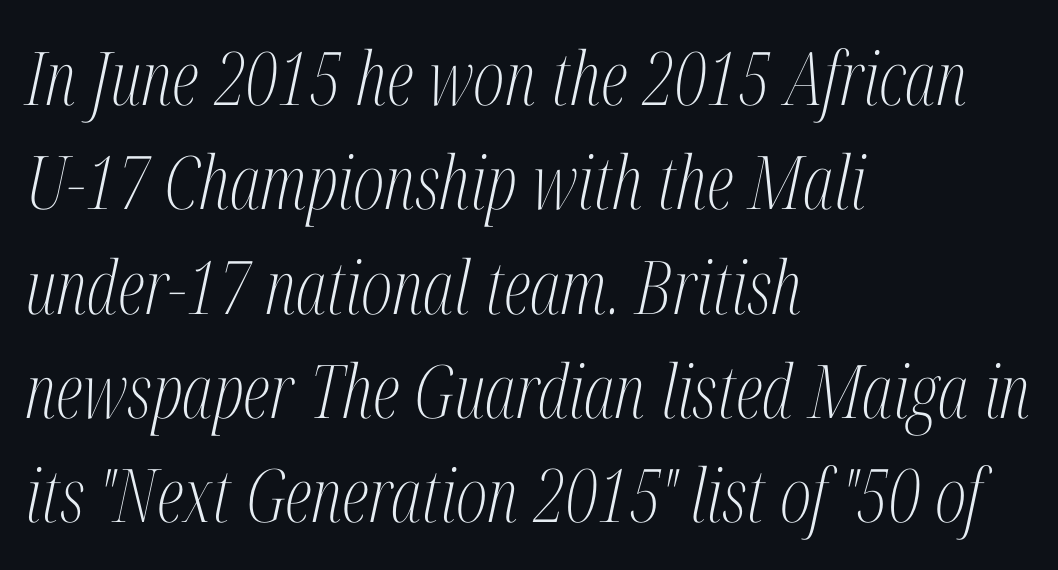
Q: Is the text bold? A: No.
Q: Is the text italic (slanted)? A: Yes, it leans right by about 12 degrees.
Q: Is the typeface a serif or a sans-serif typeface? A: Serif.
Q: Is the text underlined? A: No.
Q: How is the paragraph aligned? A: Left-aligned.
Q: Is the spacing between letters normal or unusually wide? A: Normal.
Q: Is the spacing between lines tight, normal or loose? A: Normal.
Q: Width (condensed, normal, or wide)? A: Condensed.
Q: Stroke contrast? A: Medium.
Q: x-height? A: Medium.
Q: Monospaced? A: No.
